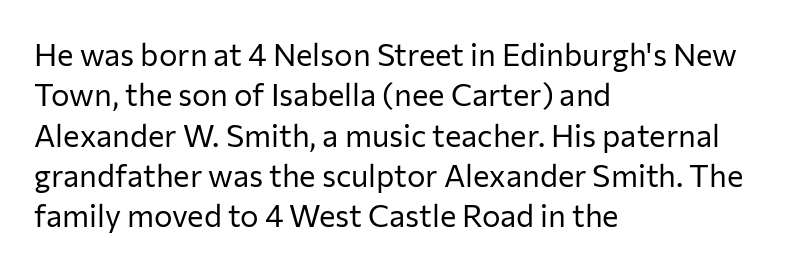
Descender tails drop into unmarked territory. Is the block centered? No — it sits flush against the left margin. You can tell it's not italic because the verticals are truly vertical. Do the characters align in a grid? No, the font is proportional.
